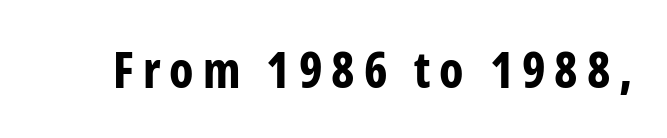
Q: Is the text bold? A: Yes.
Q: Is the text italic (slanted)? A: No, it is upright.
Q: Is the typeface a serif or a sans-serif typeface? A: Sans-serif.
Q: Is the text underlined? A: No.
Q: Width (condensed, normal, or wide)? A: Condensed.
Q: Stroke contrast? A: Low.
Q: x-height? A: Medium.
Q: Monospaced? A: No.
